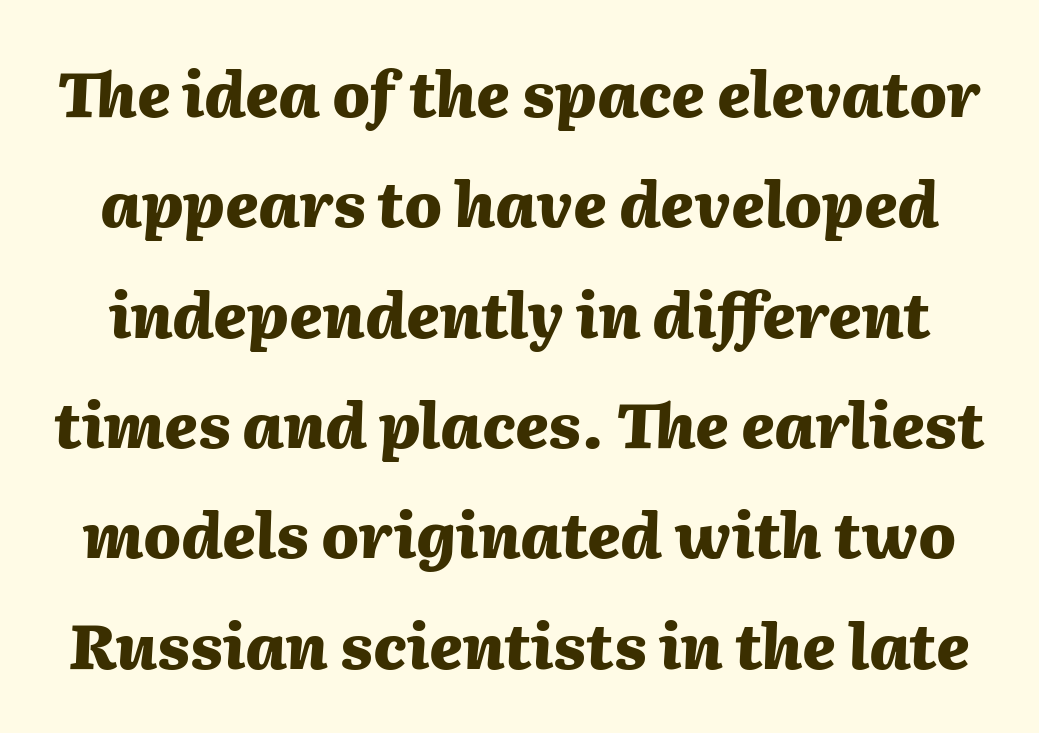
The image shows 62 px heavy type, italic (leaning right); set line spacing 1.78x, normal letter spacing, not underlined; medium stroke contrast and a medium x-height.
